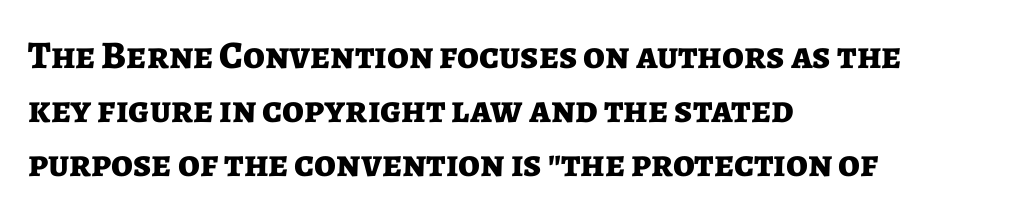
Q: Is the text bold? A: Yes.
Q: Is the text italic (slanted)? A: No, it is upright.
Q: Is the typeface a serif or a sans-serif typeface? A: Sans-serif.
Q: Is the text underlined? A: No.
Q: How is the paragraph aligned? A: Left-aligned.
Q: Is the spacing between letters normal or unusually wide? A: Normal.
Q: Is the spacing between lines tight, normal or loose? A: Normal.
Q: Width (condensed, normal, or wide)? A: Normal.
Q: Stroke contrast? A: Low.
Q: x-height? A: Medium.
Q: Monospaced? A: No.
